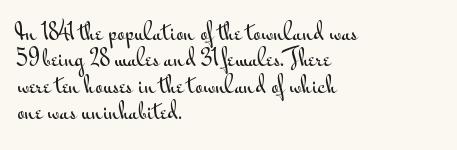
The image shows 21 px text type; set left-aligned, normal line spacing (1.26x), normal letter spacing, not underlined.
